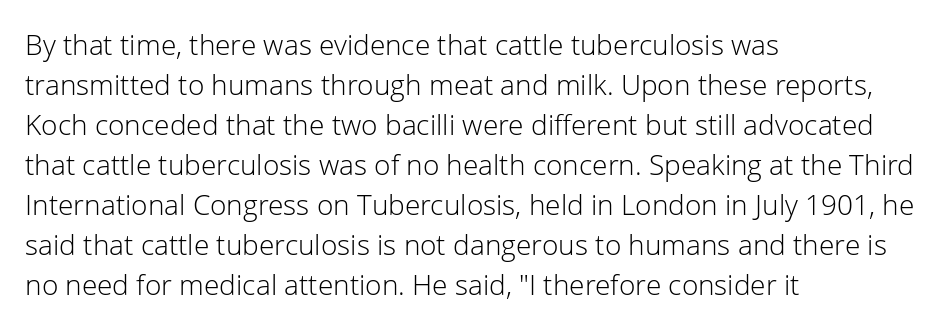
Q: Is the text bold? A: No.
Q: Is the text italic (slanted)? A: No, it is upright.
Q: Is the typeface a serif or a sans-serif typeface? A: Sans-serif.
Q: Is the text underlined? A: No.
Q: How is the paragraph aligned? A: Left-aligned.
Q: Is the spacing between letters normal or unusually wide? A: Normal.
Q: Is the spacing between lines tight, normal or loose? A: Normal.
Q: Width (condensed, normal, or wide)? A: Normal.
Q: Stroke contrast? A: Low.
Q: x-height? A: Medium.
Q: Monospaced? A: No.
